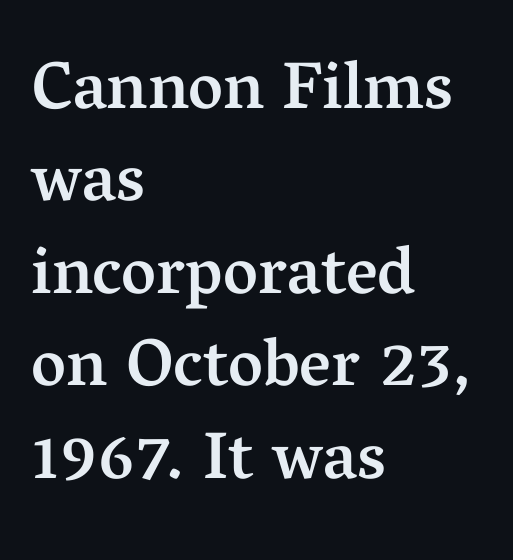
The image shows 67 px semibold serif type, upright; set left-aligned, normal line spacing (1.38x), normal letter spacing, not underlined; medium stroke contrast and a medium x-height.
